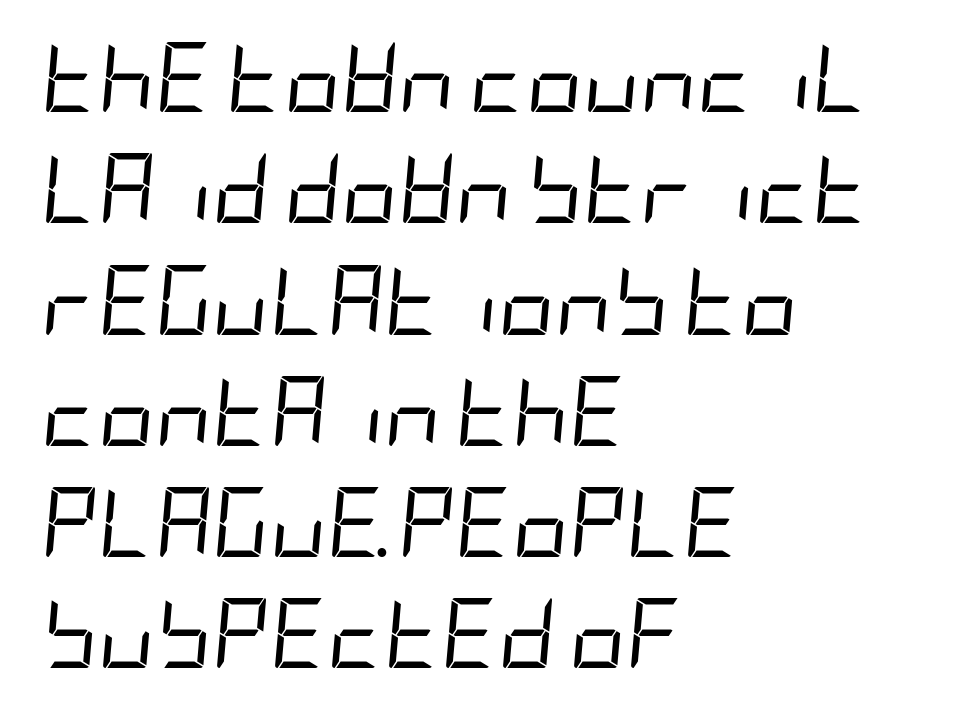
The image shows 70 px regular-weight, condensed type, italic (leaning right); set left-aligned, normal line spacing (1.59x), normal letter spacing, not underlined; low stroke contrast and a large x-height.
